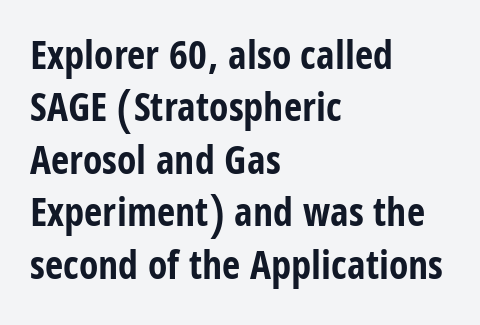
Heavy-handed strokes throughout: this text is bold. Posture: straight, roman, zero tilt. Teacher's note: observe the even left margin — that is flush-left alignment. The designer left line spacing at the default. A typesetter would call this zero additional tracking. Each letter's strokes conclude bluntly, with no projecting serifs.
